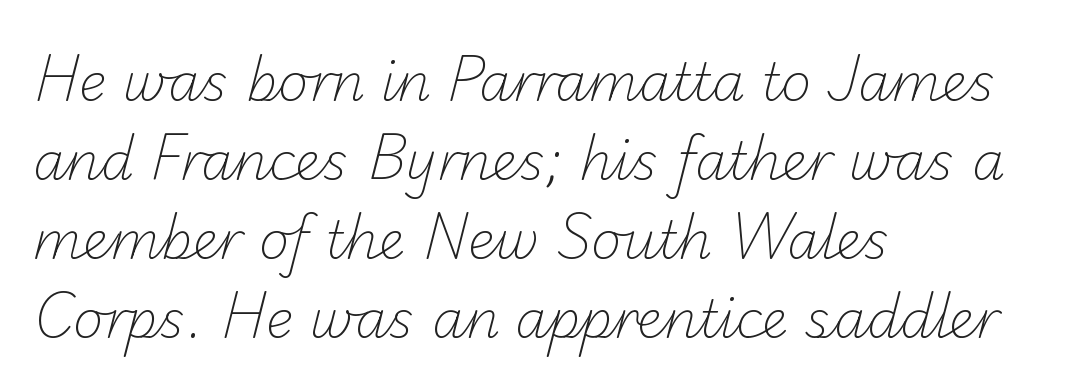
Q: Is the text bold? A: No.
Q: Is the typeface a serif or a sans-serif typeface? A: Sans-serif.
Q: Is the text underlined? A: No.
Q: How is the paragraph aligned? A: Left-aligned.
Q: Is the spacing between letters normal or unusually wide? A: Normal.
Q: Is the spacing between lines tight, normal or loose? A: Normal.
Q: Width (condensed, normal, or wide)? A: Normal.
Q: Stroke contrast? A: Low.
Q: x-height? A: Small.
Q: Monospaced? A: No.
